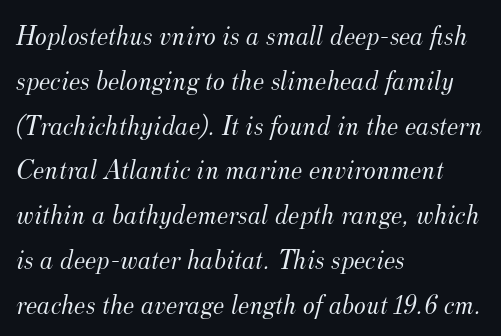
Q: Is the text bold? A: No.
Q: Is the text italic (slanted)? A: Yes, it leans right by about 12 degrees.
Q: Is the typeface a serif or a sans-serif typeface? A: Serif.
Q: Is the text underlined? A: No.
Q: How is the paragraph aligned? A: Left-aligned.
Q: Is the spacing between letters normal or unusually wide? A: Normal.
Q: Is the spacing between lines tight, normal or loose? A: Normal.
Q: Width (condensed, normal, or wide)? A: Normal.
Q: Stroke contrast? A: Medium.
Q: x-height? A: Small.
Q: Monospaced? A: No.
